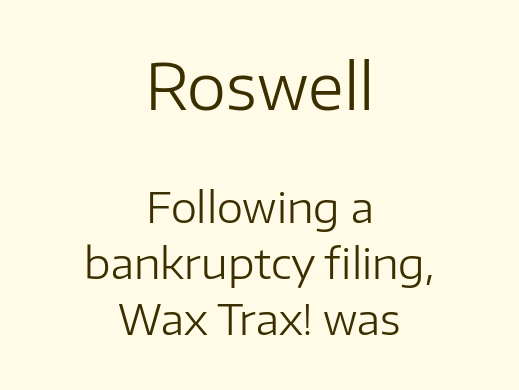
Q: Is the text bold? A: No.
Q: Is the text italic (slanted)? A: No, it is upright.
Q: Is the typeface a serif or a sans-serif typeface? A: Sans-serif.
Q: Is the text underlined? A: No.
Q: How is the paragraph aligned? A: Centered.
Q: Is the spacing between letters normal or unusually wide? A: Normal.
Q: Is the spacing between lines tight, normal or loose? A: Normal.
Q: Which block of text is set in a larger size, the first (top) or the second (bottom)? A: The first (top) one.
Q: Width (condensed, normal, or wide)? A: Normal.
Q: Stroke contrast? A: Low.
Q: x-height? A: Medium.
Q: Monospaced? A: No.
